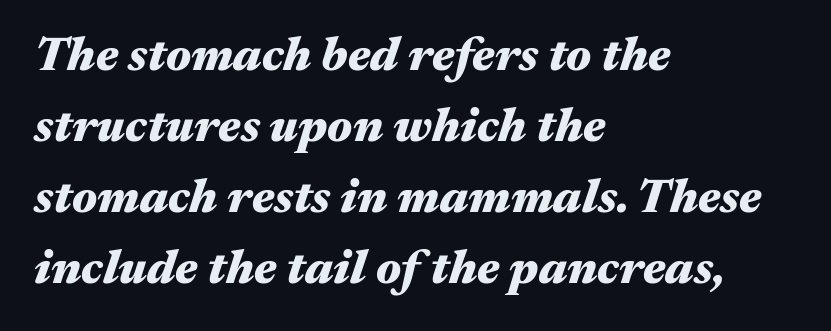
The lines sit at an ordinary, default distance from one another. You can tell it's italic because the verticals aren't actually vertical. Bare-footed words on every line. A typesetter would call this proportional, since set widths differ per character.
